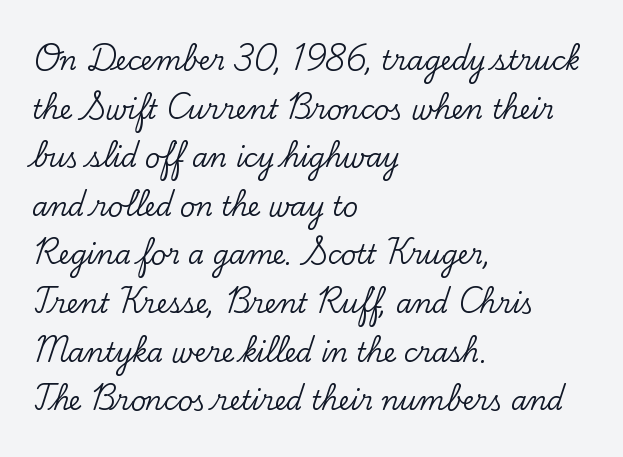
Left-aligned paragraph, ragged on the right. Only glyphs here, with clear space below each row. Glyph-to-glyph distance matches everyday printed text.
